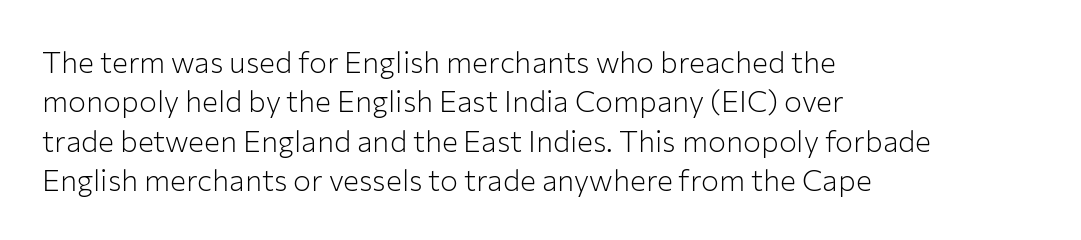
{"serif": "no", "italic": "no", "bold": "no", "weight": "light", "width": "normal", "stroke_contrast": "low", "x_height": "medium", "monospaced": "no", "underline": "no", "align": "left", "line_spacing": "normal", "line_spacing_ratio": 1.31, "letter_spacing": "normal", "letter_spacing_em": 0.0, "glyph_px": 30}
